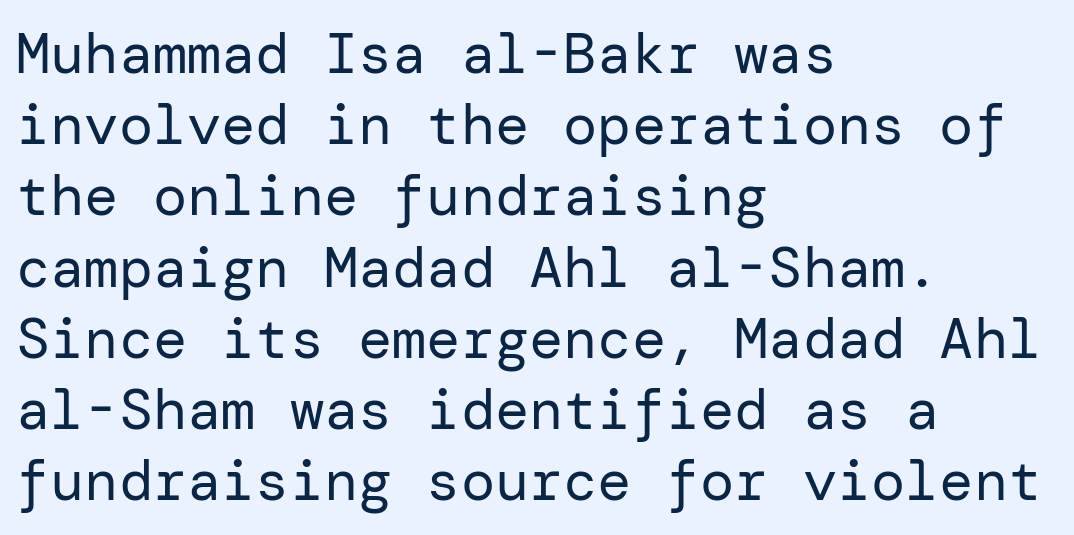
Q: Is the text bold? A: No.
Q: Is the text italic (slanted)? A: No, it is upright.
Q: Is the typeface a serif or a sans-serif typeface? A: Sans-serif.
Q: Is the text underlined? A: No.
Q: How is the paragraph aligned? A: Left-aligned.
Q: Is the spacing between letters normal or unusually wide? A: Normal.
Q: Is the spacing between lines tight, normal or loose? A: Normal.
Q: Width (condensed, normal, or wide)? A: Normal.
Q: Stroke contrast? A: Low.
Q: x-height? A: Medium.
